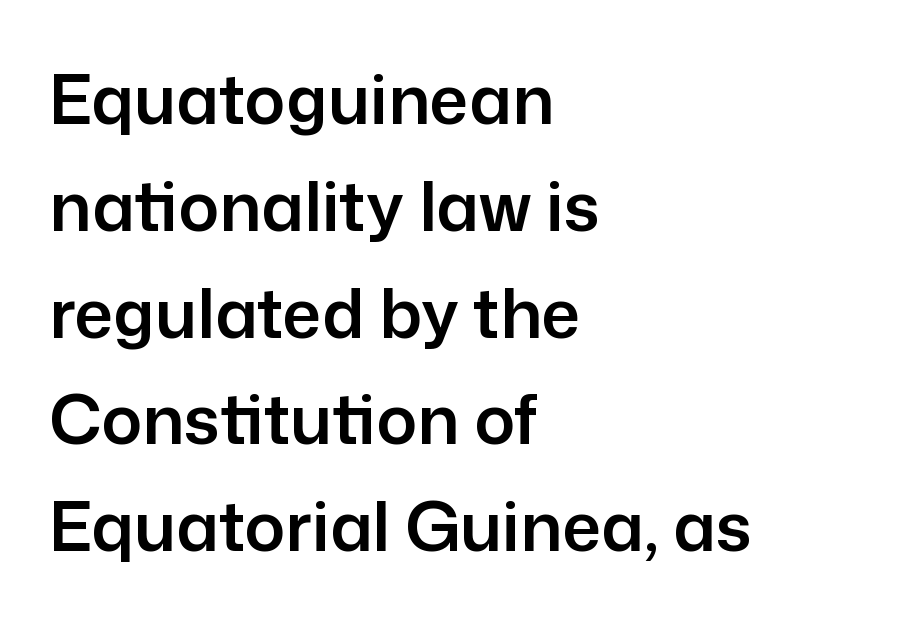
{"serif": "no", "italic": "no", "width": "normal", "stroke_contrast": "low", "x_height": "medium", "monospaced": "no", "underline": "no", "align": "left", "line_spacing": "normal", "line_spacing_ratio": 1.57, "letter_spacing": "normal", "letter_spacing_em": 0.0, "glyph_px": 68}
